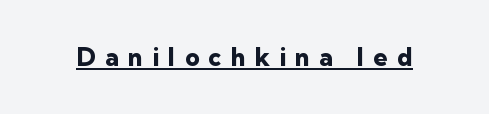
As a designer I'd log this as weight 700, bold. The face used here appears with an underline applied. When letters stand straight like this, we call the style roman or upright. Spacing between characters has been opened up far beyond the box default.
